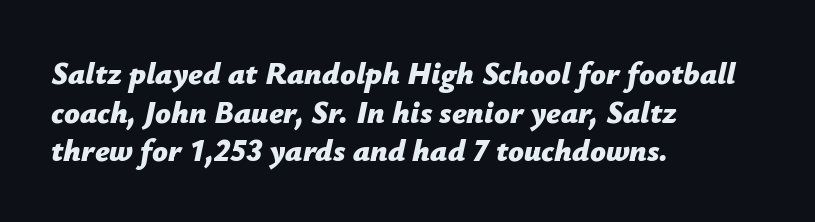
{"italic": "yes", "lean": "right", "slant_degrees": 12, "bold": "yes", "weight": "bold", "width": "normal", "stroke_contrast": "low", "x_height": "medium", "monospaced": "no", "underline": "no", "align": "left", "line_spacing": "normal", "line_spacing_ratio": 1.25, "letter_spacing": "normal", "letter_spacing_em": 0.0, "glyph_px": 31}
